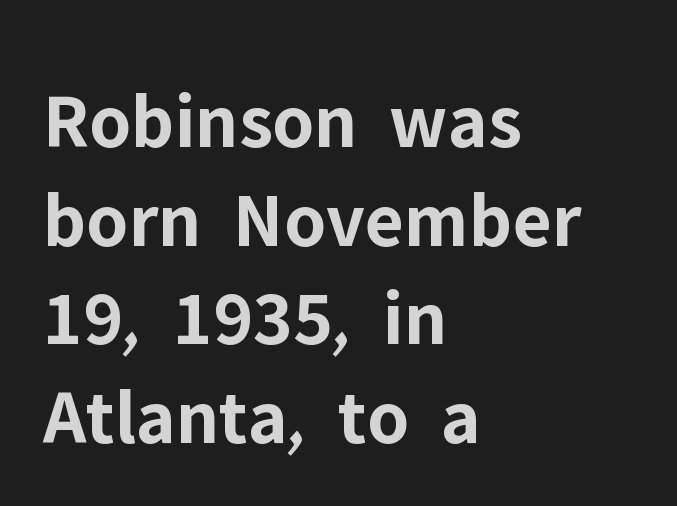
{"serif": "no", "italic": "no", "bold": "yes", "weight": "bold", "width": "normal", "stroke_contrast": "low", "x_height": "medium", "monospaced": "no", "underline": "no", "align": "left", "line_spacing": "normal", "line_spacing_ratio": 1.25, "letter_spacing": "normal", "letter_spacing_em": 0.0, "glyph_px": 79}
